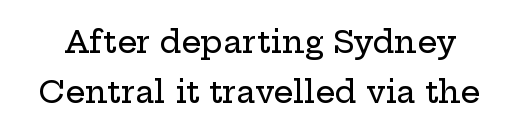
The image shows 31 px wide serif type, upright; set normal line spacing (1.62x), normal letter spacing, not underlined; low stroke contrast and a medium x-height.
